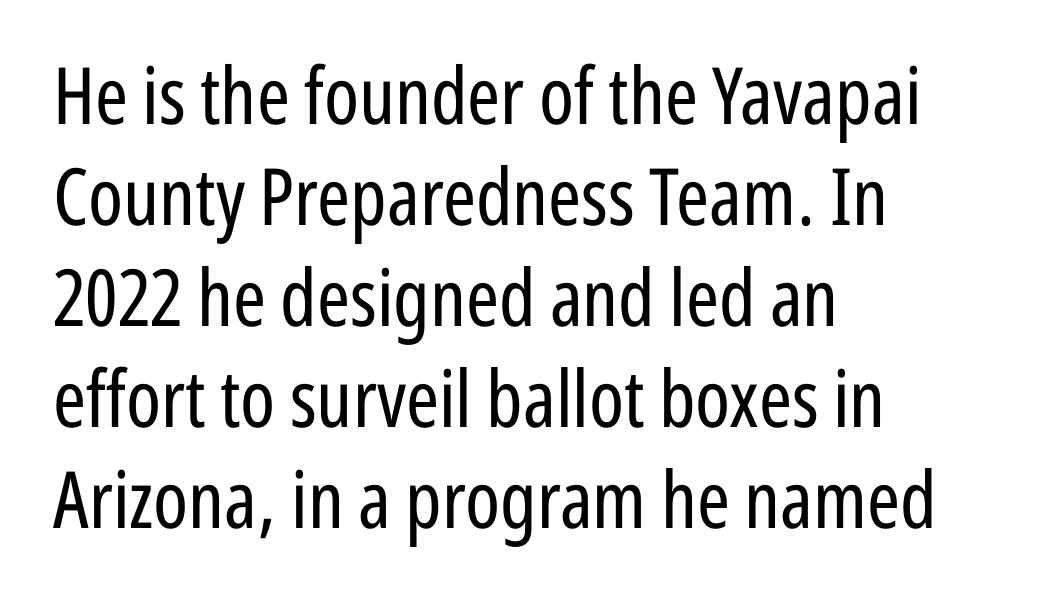
{"serif": "no", "italic": "no", "bold": "no", "weight": "regular", "width": "condensed", "stroke_contrast": "low", "x_height": "medium", "monospaced": "no", "underline": "no", "align": "left", "line_spacing": "normal", "line_spacing_ratio": 1.28, "letter_spacing": "normal", "letter_spacing_em": 0.0, "glyph_px": 79}
